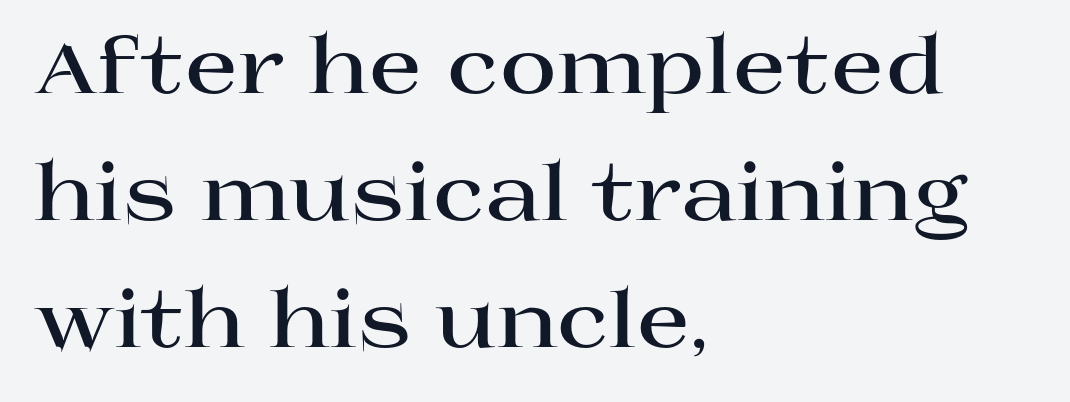
Q: Is the text bold? A: Yes.
Q: Is the text italic (slanted)? A: No, it is upright.
Q: Is the typeface a serif or a sans-serif typeface? A: Serif.
Q: Is the text underlined? A: No.
Q: How is the paragraph aligned? A: Left-aligned.
Q: Is the spacing between letters normal or unusually wide? A: Normal.
Q: Is the spacing between lines tight, normal or loose? A: Normal.
Q: Width (condensed, normal, or wide)? A: Wide.
Q: Stroke contrast? A: High.
Q: x-height? A: Large.
Q: Monospaced? A: No.
